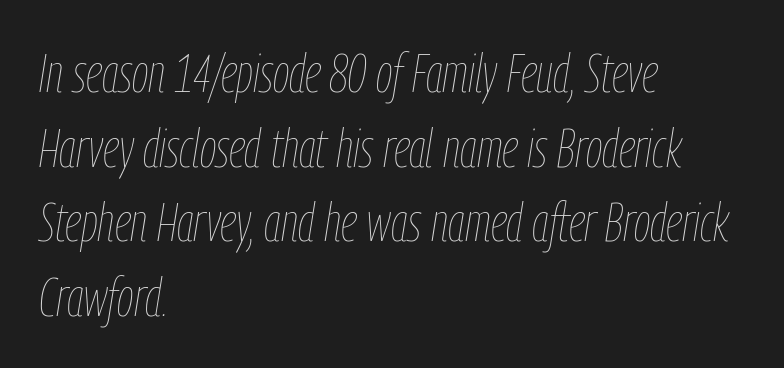
Q: Is the text bold? A: No.
Q: Is the text italic (slanted)? A: Yes, it leans right by about 9 degrees.
Q: Is the text underlined? A: No.
Q: How is the paragraph aligned? A: Left-aligned.
Q: Is the spacing between letters normal or unusually wide? A: Normal.
Q: Is the spacing between lines tight, normal or loose? A: Normal.
Q: Width (condensed, normal, or wide)? A: Condensed.
Q: Stroke contrast? A: Low.
Q: x-height? A: Medium.
Q: Monospaced? A: No.
